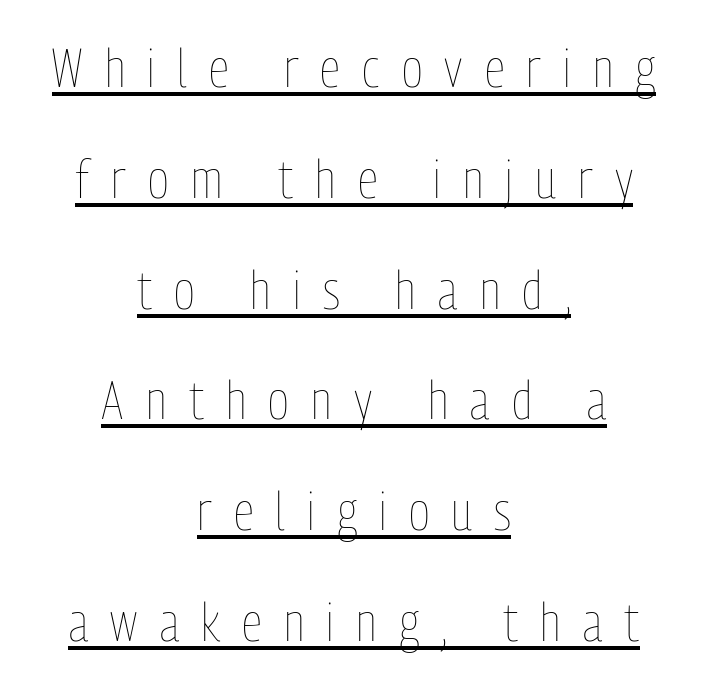
The image shows 53 px thin, condensed type, upright; set centered, loose line spacing (2.09x), unusually wide letter spacing (+0.42 em), underlined; low stroke contrast and a medium x-height.
